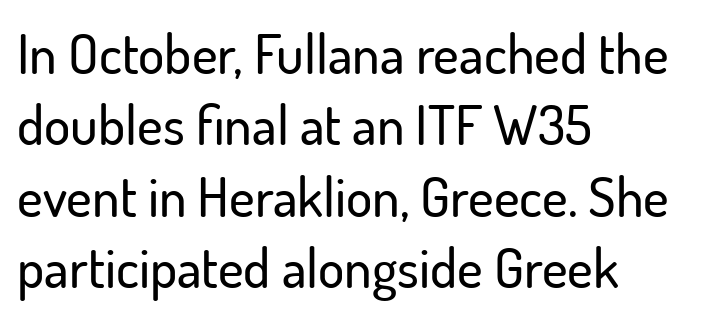
Think of a printed novel: that variable character pitch is what you see here. Each word holds together tightly as a unit, with standard inter-letter gaps. Each row of text sits above clean, open space. The line-height multiplier appears to be the usual default.
